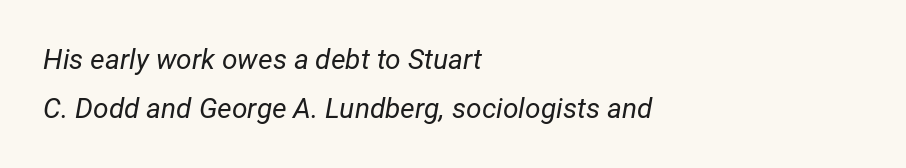
The image shows 28 px regular-weight type, italic (leaning right); set left-aligned, line spacing 1.75x, normal letter spacing, not underlined; low stroke contrast and a medium x-height.
